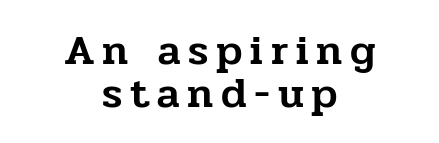
Q: Is the text italic (slanted)? A: No, it is upright.
Q: Is the typeface a serif or a sans-serif typeface? A: Serif.
Q: Is the text underlined? A: No.
Q: How is the paragraph aligned? A: Centered.
Q: Is the spacing between lines tight, normal or loose? A: Tight.
Q: Width (condensed, normal, or wide)? A: Normal.
Q: Stroke contrast? A: Low.
Q: x-height? A: Medium.
Q: Monospaced? A: No.
